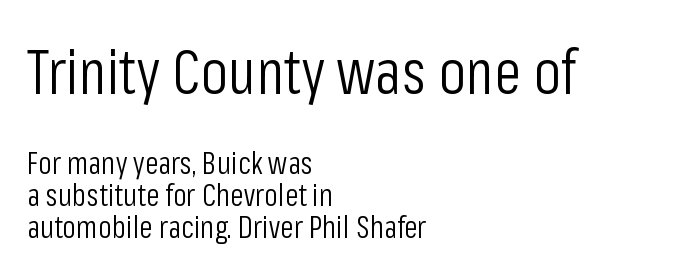
Q: Is the text bold? A: No.
Q: Is the text italic (slanted)? A: No, it is upright.
Q: Is the typeface a serif or a sans-serif typeface? A: Sans-serif.
Q: Is the text underlined? A: No.
Q: How is the paragraph aligned? A: Left-aligned.
Q: Is the spacing between letters normal or unusually wide? A: Normal.
Q: Is the spacing between lines tight, normal or loose? A: Tight.
Q: Which block of text is set in a larger size, the first (top) or the second (bottom)? A: The first (top) one.
Q: Width (condensed, normal, or wide)? A: Condensed.
Q: Stroke contrast? A: Low.
Q: x-height? A: Medium.
Q: Monospaced? A: No.
